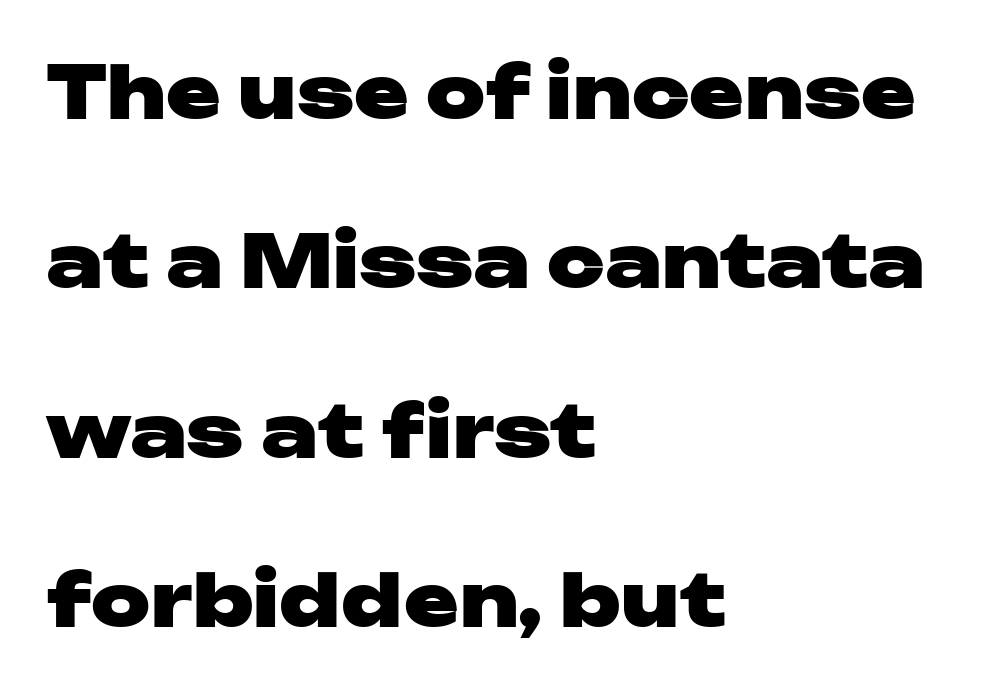
The horizontal fit of the characters is conventional and even. If you measured baseline to baseline, you'd find a long distance. Heavy-handed strokes throughout: this text is bold. Rendered with straight, roman letterforms.
